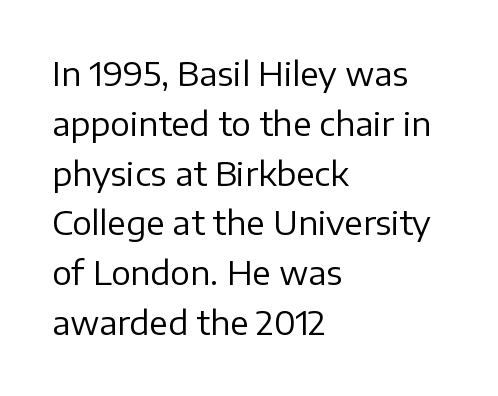
The image shows 33 px regular-weight sans-serif type, upright; set left-aligned, normal line spacing (1.51x), normal letter spacing, not underlined; low stroke contrast and a medium x-height.
